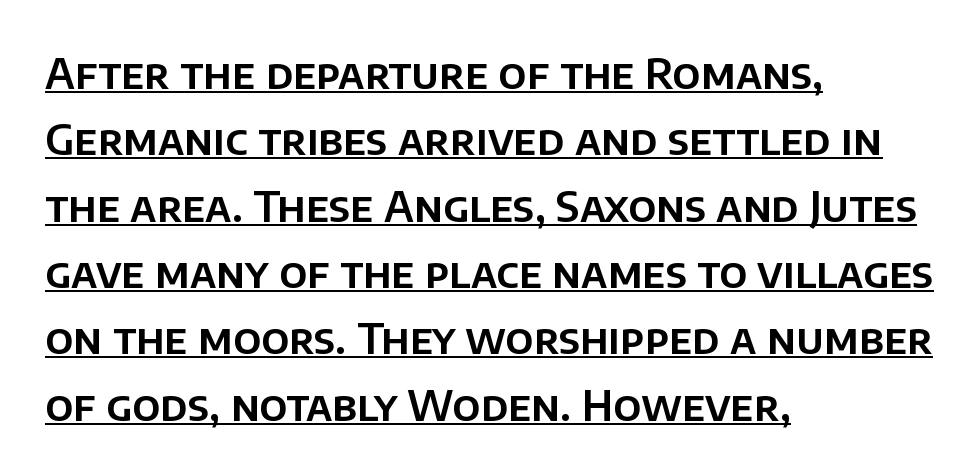
Q: Is the text italic (slanted)? A: No, it is upright.
Q: Is the typeface a serif or a sans-serif typeface? A: Sans-serif.
Q: Is the text underlined? A: Yes.
Q: How is the paragraph aligned? A: Left-aligned.
Q: Is the spacing between letters normal or unusually wide? A: Normal.
Q: Is the spacing between lines tight, normal or loose? A: Normal.
Q: Width (condensed, normal, or wide)? A: Normal.
Q: Stroke contrast? A: Low.
Q: x-height? A: Large.
Q: Monospaced? A: No.
